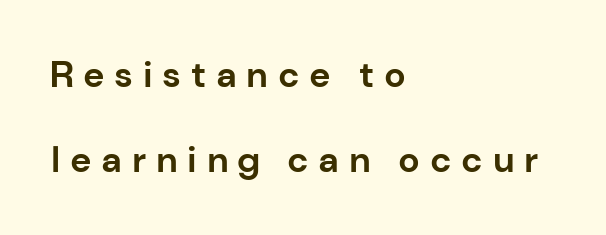
Q: Is the text bold? A: Yes.
Q: Is the text italic (slanted)? A: No, it is upright.
Q: Is the typeface a serif or a sans-serif typeface? A: Sans-serif.
Q: Is the text underlined? A: No.
Q: How is the paragraph aligned? A: Left-aligned.
Q: Is the spacing between letters normal or unusually wide? A: Unusually wide.
Q: Is the spacing between lines tight, normal or loose? A: Loose.
Q: Width (condensed, normal, or wide)? A: Normal.
Q: Stroke contrast? A: Low.
Q: x-height? A: Medium.
Q: Monospaced? A: No.
